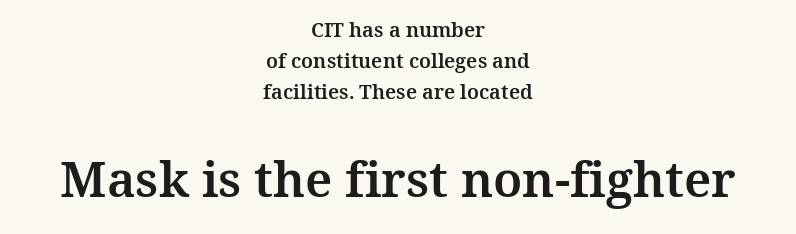
Q: Is the text italic (slanted)? A: No, it is upright.
Q: Is the typeface a serif or a sans-serif typeface? A: Serif.
Q: Is the text underlined? A: No.
Q: How is the paragraph aligned? A: Centered.
Q: Is the spacing between letters normal or unusually wide? A: Normal.
Q: Is the spacing between lines tight, normal or loose? A: Normal.
Q: Which block of text is set in a larger size, the first (top) or the second (bottom)? A: The second (bottom) one.
Q: Width (condensed, normal, or wide)? A: Normal.
Q: Stroke contrast? A: Medium.
Q: x-height? A: Medium.
Q: Monospaced? A: No.
